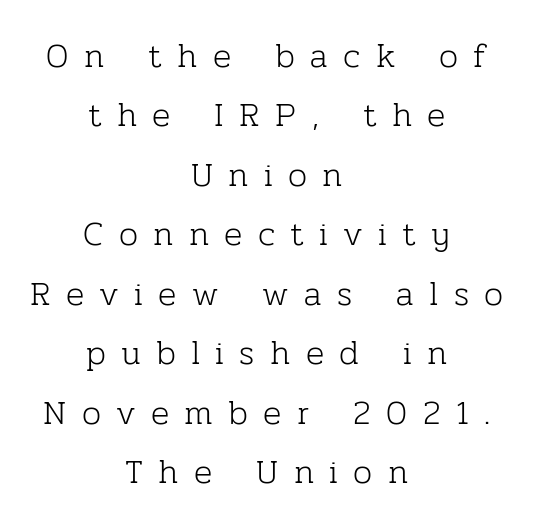
The image shows 34 px light serif type, upright; set centered, line spacing 1.75x, unusually wide letter spacing (+0.45 em), not underlined; low stroke contrast and a medium x-height.
